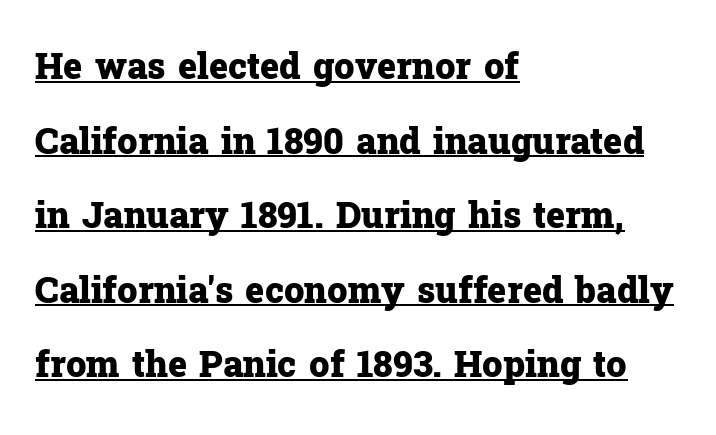
Q: Is the text bold? A: Yes.
Q: Is the text italic (slanted)? A: No, it is upright.
Q: Is the typeface a serif or a sans-serif typeface? A: Serif.
Q: Is the text underlined? A: Yes.
Q: How is the paragraph aligned? A: Left-aligned.
Q: Is the spacing between letters normal or unusually wide? A: Normal.
Q: Is the spacing between lines tight, normal or loose? A: Loose.
Q: Width (condensed, normal, or wide)? A: Normal.
Q: Stroke contrast? A: Low.
Q: x-height? A: Medium.
Q: Monospaced? A: No.
